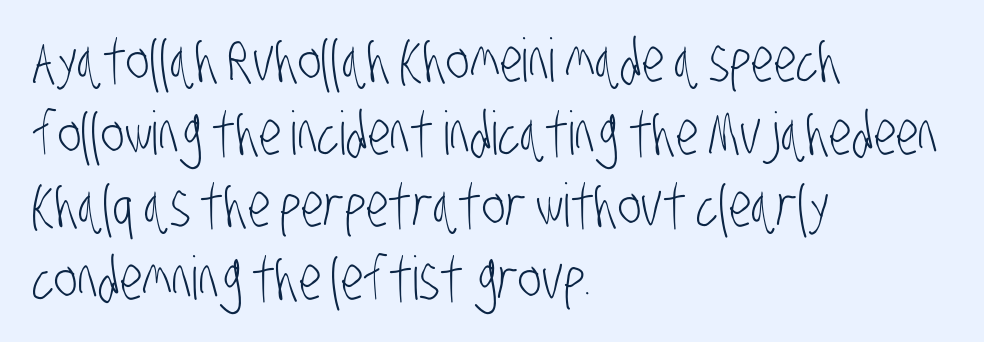
These lines are composed in type without serifs. A typesetter would call this proportional, since set widths differ per character. Characters follow at the spacing the type designer built in. No word sits above an underline. Does the copy run flush right? No — it runs flush left.
